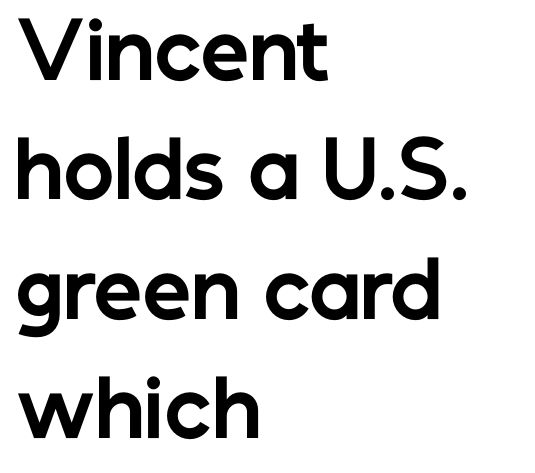
{"serif": "no", "italic": "no", "bold": "yes", "weight": "bold", "width": "normal", "stroke_contrast": "low", "x_height": "medium", "monospaced": "no", "underline": "no", "align": "left", "line_spacing": "normal", "line_spacing_ratio": 1.55, "letter_spacing": "normal", "letter_spacing_em": 0.0, "glyph_px": 77}
